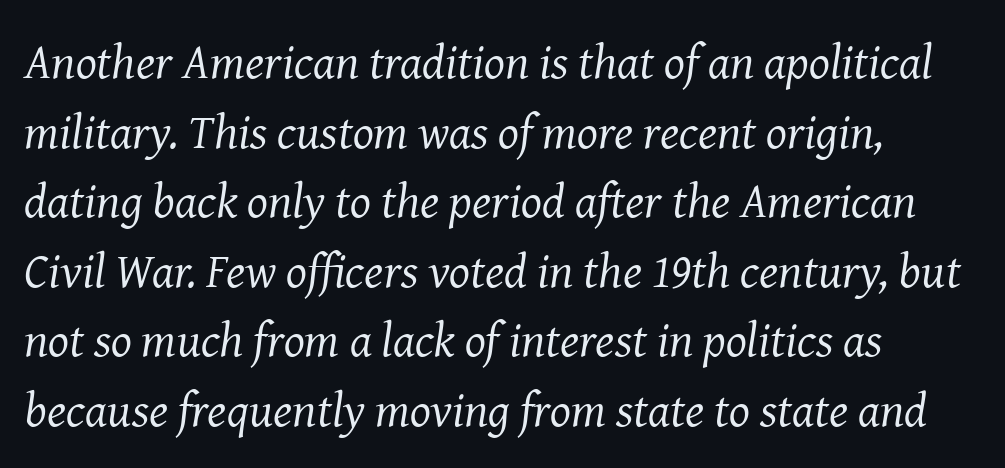
You could not count columns in this text — the font is proportionally spaced. A typesetter would mark this as italic. Underline: absent. The paragraph has a hard left edge and a soft right edge. The rendering uses a moderate line-height, typical for paragraphs.
